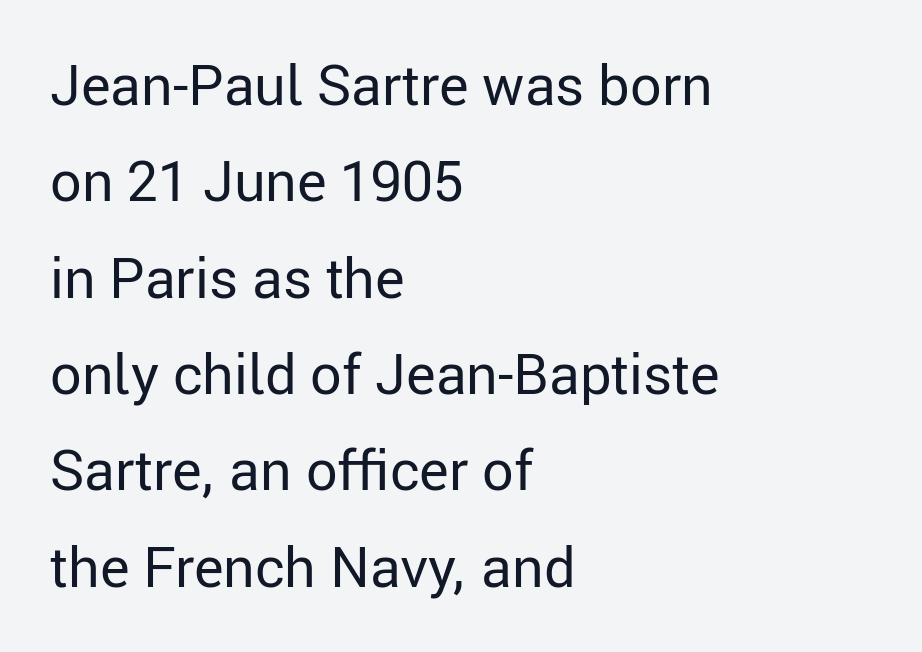
{"serif": "no", "italic": "no", "bold": "no", "weight": "regular", "width": "normal", "stroke_contrast": "low", "x_height": "medium", "monospaced": "no", "underline": "no", "align": "left", "line_spacing_ratio": 1.72, "letter_spacing": "normal", "letter_spacing_em": 0.0, "glyph_px": 56}
